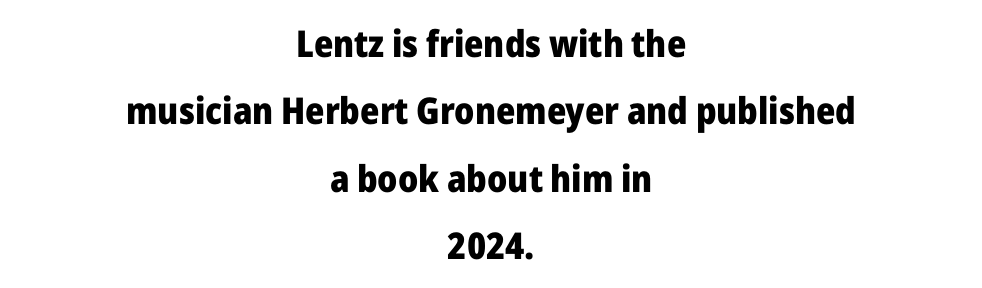
Unmarked baselines from the first word to the last. How are the letters spaced? Ordinarily, with no added tracking. On the weight axis this lands at bold, roughly 700. Vertical strokes here are truly vertical.
